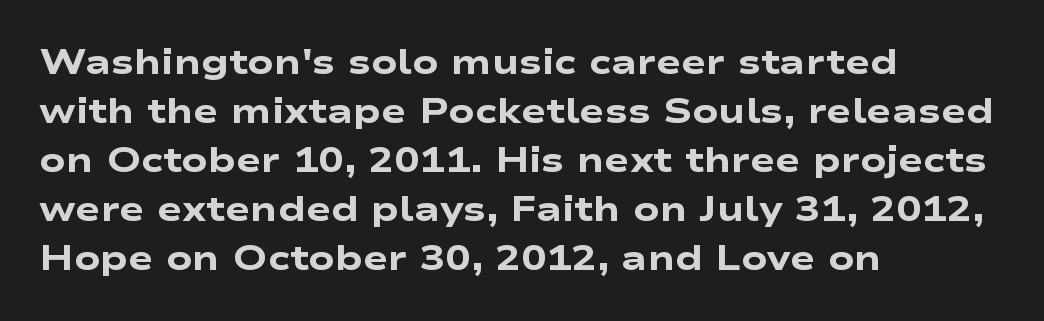
{"serif": "no", "bold": "yes", "weight": "heavy", "width": "wide", "stroke_contrast": "low", "x_height": "medium", "monospaced": "no", "underline": "no", "align": "left", "line_spacing": "normal", "line_spacing_ratio": 1.44, "letter_spacing": "normal", "letter_spacing_em": 0.0, "glyph_px": 34}
